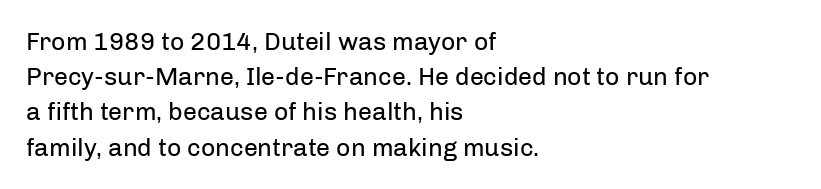
Q: Is the text bold? A: No.
Q: Is the text italic (slanted)? A: No, it is upright.
Q: Is the text underlined? A: No.
Q: How is the paragraph aligned? A: Left-aligned.
Q: Is the spacing between letters normal or unusually wide? A: Normal.
Q: Is the spacing between lines tight, normal or loose? A: Normal.
